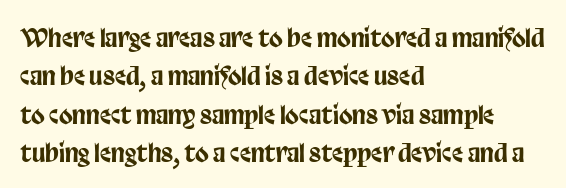
Q: Is the text italic (slanted)? A: No, it is upright.
Q: Is the text underlined? A: No.
Q: How is the paragraph aligned? A: Left-aligned.
Q: Is the spacing between letters normal or unusually wide? A: Normal.
Q: Is the spacing between lines tight, normal or loose? A: Normal.
